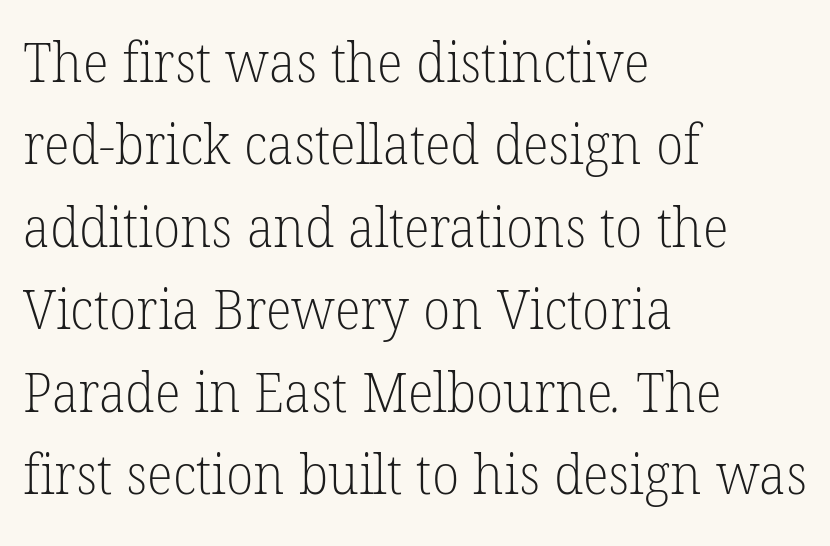
Q: Is the text bold? A: No.
Q: Is the typeface a serif or a sans-serif typeface? A: Serif.
Q: Is the text underlined? A: No.
Q: How is the paragraph aligned? A: Left-aligned.
Q: Is the spacing between letters normal or unusually wide? A: Normal.
Q: Is the spacing between lines tight, normal or loose? A: Normal.
Q: Width (condensed, normal, or wide)? A: Normal.
Q: Stroke contrast? A: Low.
Q: x-height? A: Medium.
Q: Monospaced? A: No.
